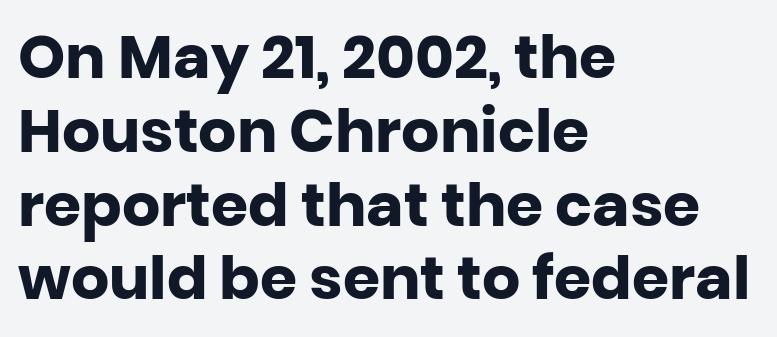
Q: Is the text bold? A: Yes.
Q: Is the text italic (slanted)? A: No, it is upright.
Q: Is the typeface a serif or a sans-serif typeface? A: Sans-serif.
Q: Is the text underlined? A: No.
Q: How is the paragraph aligned? A: Left-aligned.
Q: Is the spacing between letters normal or unusually wide? A: Normal.
Q: Width (condensed, normal, or wide)? A: Normal.
Q: Stroke contrast? A: Low.
Q: x-height? A: Large.
Q: Monospaced? A: No.
